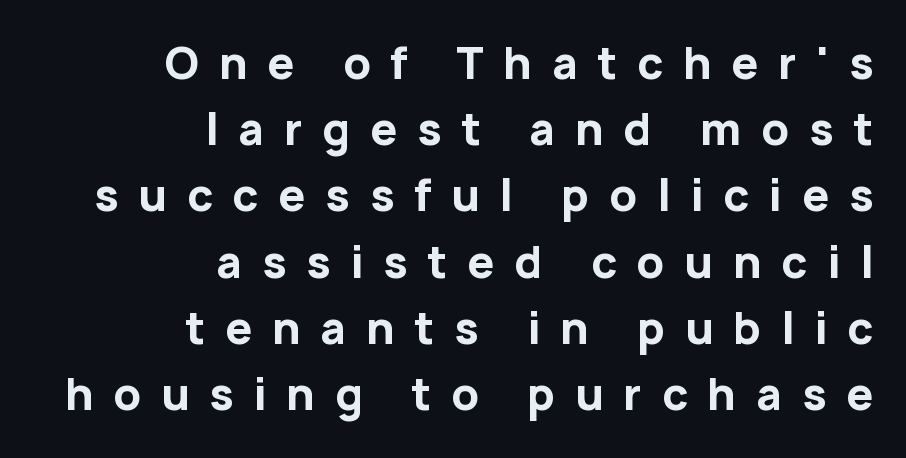
The image shows 43 px bold sans-serif type, upright; set right-aligned, normal line spacing (1.54x), unusually wide letter spacing (+0.46 em), not underlined; low stroke contrast and a medium x-height.
